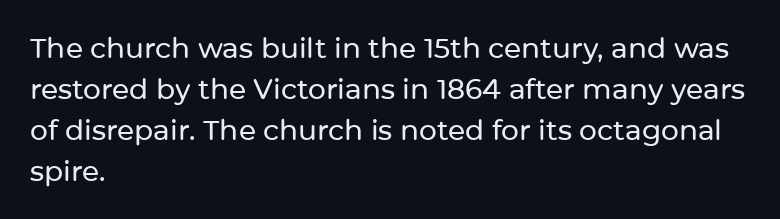
Posture: vertical. This sample has the flowing, uneven cadence of proportional lettering. Honestly, the letter spacing is just normal — you wouldn't notice it. Regular leading. Honestly, there is no underline to notice here at all.
